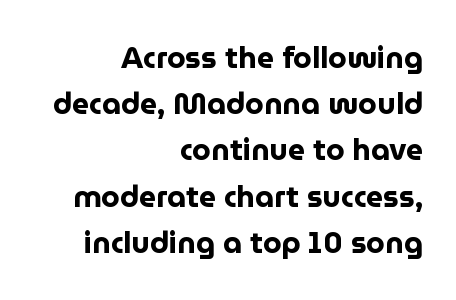
Just letters on the line, the space beneath them empty. As a designer I'd log this as weight 700, bold. Each letter keeps its own natural width here, so spacing adapts to shape. Observe the absence of serifs on each vertical stroke in this sample. Line ends are locked; line starts wander.
